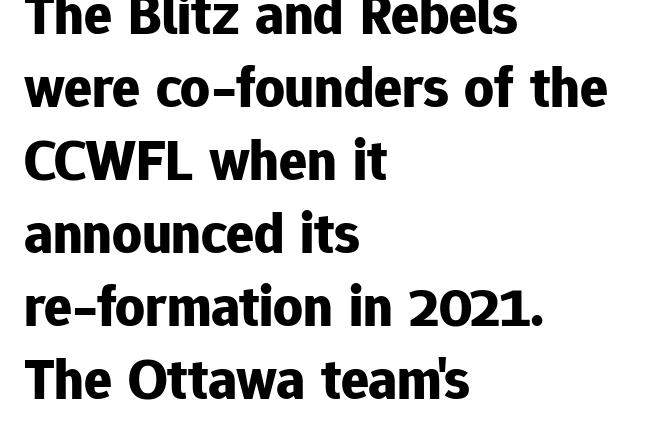
You could not count columns in this text — the font is proportionally spaced. Classification — sans serif. Vertical spacing — default. Visually the block forms a straight wall on the left and a jagged coastline on the right. Check the space under the baseline: it is left empty.
